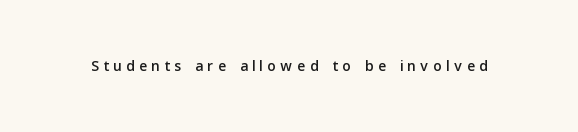
Unmarked baselines from the first word to the last. The gaps between neighbouring characters are conspicuously large. Notice how the stems are strictly vertical — no italics here.
